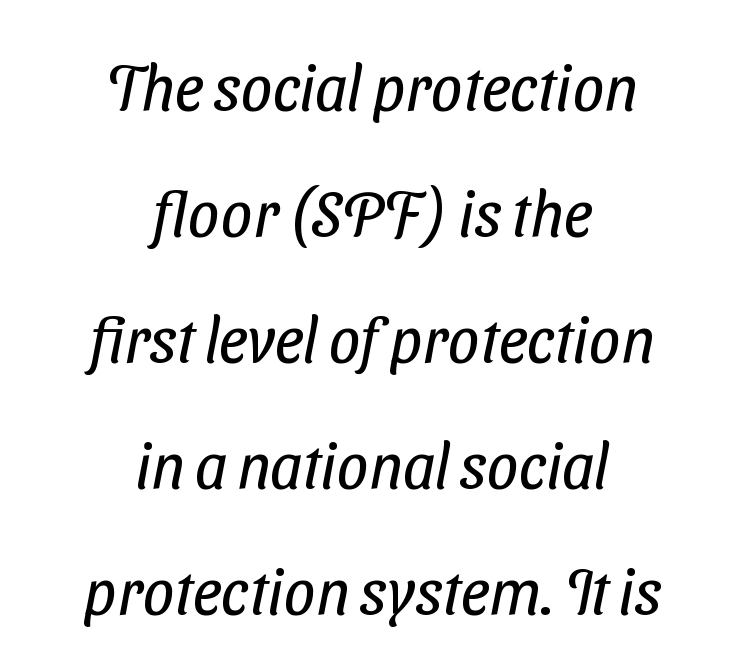
Q: Is the text bold? A: No.
Q: Is the typeface a serif or a sans-serif typeface? A: Sans-serif.
Q: Is the text underlined? A: No.
Q: How is the paragraph aligned? A: Centered.
Q: Is the spacing between letters normal or unusually wide? A: Normal.
Q: Is the spacing between lines tight, normal or loose? A: Loose.
Q: Width (condensed, normal, or wide)? A: Condensed.
Q: Stroke contrast? A: Low.
Q: x-height? A: Medium.
Q: Monospaced? A: No.
